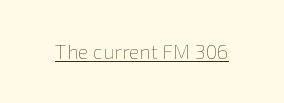
Between one letter and the next there's only the usual sliver of space. A roman cut, with each character standing at attention. The rendered words wear a rule along their underside. Heaviness? Minimal to ordinary, like unemphasized prose.
